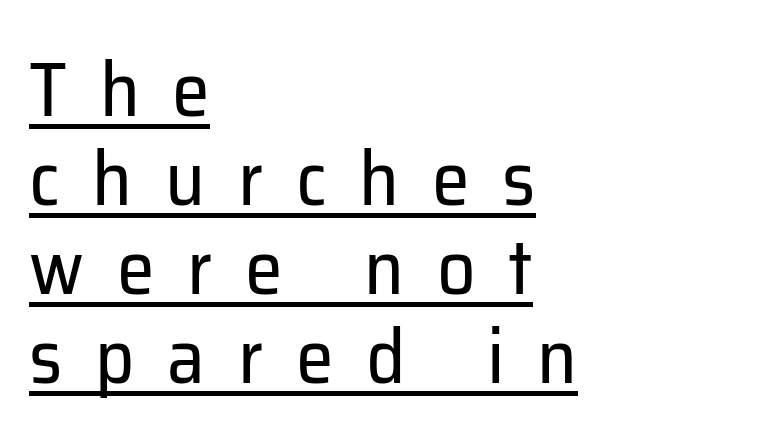
Q: Is the text bold? A: No.
Q: Is the text italic (slanted)? A: No, it is upright.
Q: Is the typeface a serif or a sans-serif typeface? A: Sans-serif.
Q: Is the text underlined? A: Yes.
Q: How is the paragraph aligned? A: Left-aligned.
Q: Is the spacing between letters normal or unusually wide? A: Unusually wide.
Q: Width (condensed, normal, or wide)? A: Normal.
Q: Stroke contrast? A: Low.
Q: x-height? A: Medium.
Q: Monospaced? A: No.
